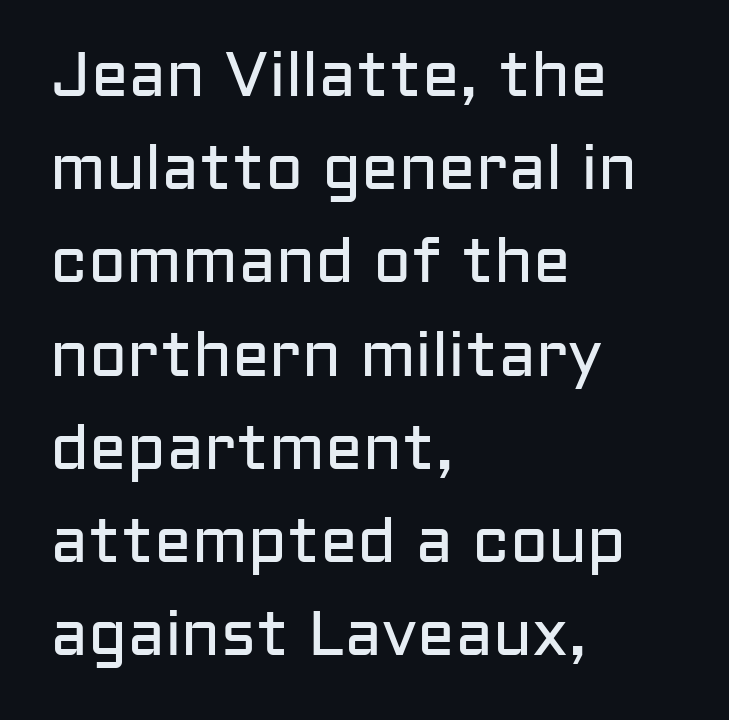
Q: Is the text bold? A: No.
Q: Is the text italic (slanted)? A: No, it is upright.
Q: Is the typeface a serif or a sans-serif typeface? A: Sans-serif.
Q: Is the text underlined? A: No.
Q: How is the paragraph aligned? A: Left-aligned.
Q: Is the spacing between letters normal or unusually wide? A: Normal.
Q: Is the spacing between lines tight, normal or loose? A: Normal.
Q: Width (condensed, normal, or wide)? A: Normal.
Q: Stroke contrast? A: Low.
Q: x-height? A: Medium.
Q: Monospaced? A: No.
